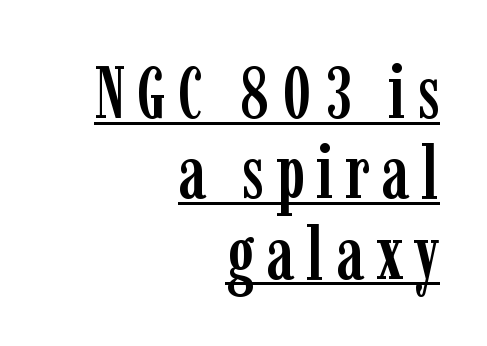
The image shows 73 px condensed serif type, upright; set right-aligned, tight line spacing (1.1x), underlined; low stroke contrast and a medium x-height.
